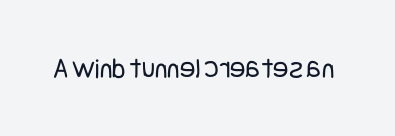
The letters look calm and open, with moderate or lighter stems. Does the type have serifs? No, each stem ends abruptly. Spacing between characters is what you'd get straight out of the box. If you drew a line through each stem, it would be perfectly vertical. Rule under the text: the space is simply empty.
